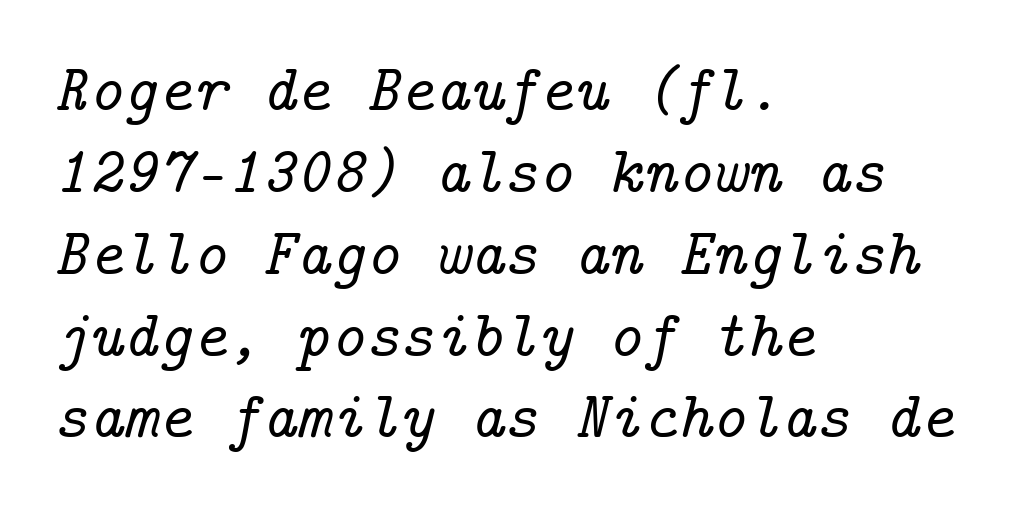
Letterform terminals end in serifs throughout the passage. Tracking here is standard; glyphs follow each other at the usual distance. A bare baseline throughout the passage. The rendering applies a slant to the glyphs.
